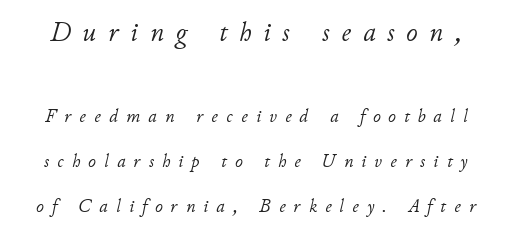
The image shows 28 px light type, italic (leaning right); set loose line spacing (2.38x), unusually wide letter spacing (+0.43 em), not underlined; the first (top) block is 1.47x larger; low stroke contrast and a small x-height.
